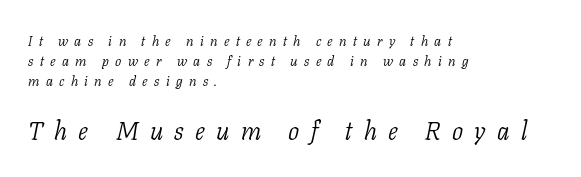
Q: Is the text bold? A: No.
Q: Is the text italic (slanted)? A: Yes, it leans right by about 11 degrees.
Q: Is the text underlined? A: No.
Q: How is the paragraph aligned? A: Left-aligned.
Q: Is the spacing between letters normal or unusually wide? A: Unusually wide.
Q: Is the spacing between lines tight, normal or loose? A: Normal.
Q: Which block of text is set in a larger size, the first (top) or the second (bottom)? A: The second (bottom) one.
